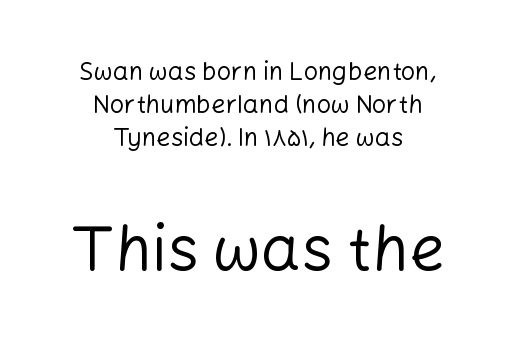
Which of the two is more prominent by size? The second, at the bottom. Here the glyphs are tracked normally, forming tight word shapes. Regular leading. These lines are composed in type without serifs.
